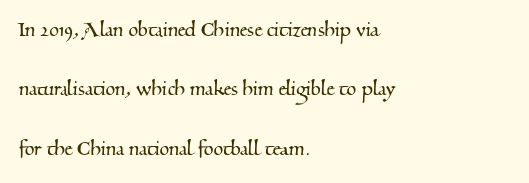
Students, note that the glyphs here touch the page at normal intervals. Airy leading. The lines are quadded left. Any mark beneath the type? The region is blank.
